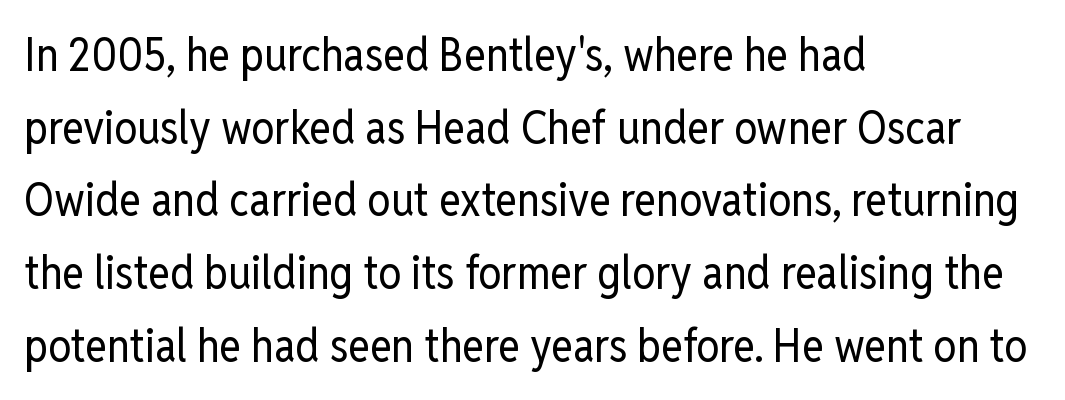
{"serif": "no", "italic": "no", "bold": "no", "weight": "regular", "width": "condensed", "stroke_contrast": "low", "x_height": "medium", "monospaced": "no", "underline": "no", "align": "left", "line_spacing": "normal", "line_spacing_ratio": 1.58, "letter_spacing": "normal", "letter_spacing_em": 0.0, "glyph_px": 46}
